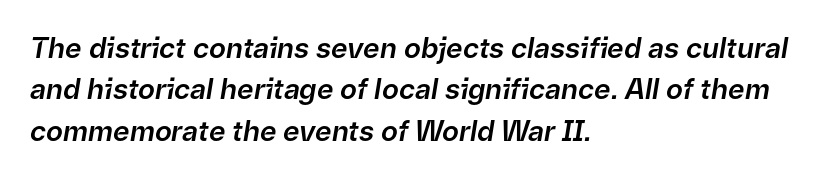
{"italic": "yes", "lean": "right", "slant_degrees": 9, "width": "normal", "stroke_contrast": "low", "x_height": "medium", "monospaced": "no", "underline": "no", "align": "left", "line_spacing": "normal", "line_spacing_ratio": 1.48, "letter_spacing": "normal", "letter_spacing_em": 0.0, "glyph_px": 28}
